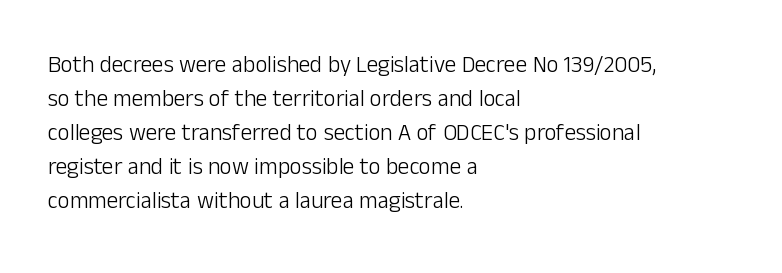
The type sits square on the baseline with zero lean. Stem width sits at or under what a default text font uses. Horizontally, the lines are justified to the leading edge only. This sample keeps an unexceptional amount of space between lines. The space beneath each line is pristine and unruled. There is no visible air inserted between adjacent glyphs.
